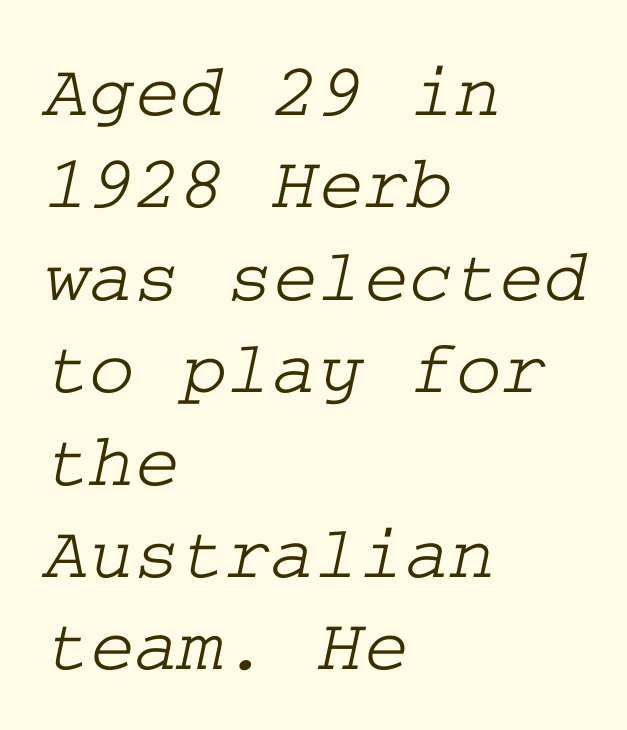
The words here are not underlined. What kind of face is this? One with serifs. You could call the tracking neutral — neither tight nor loose. Notice how the passage keeps a crisp vertical edge on the left only.
